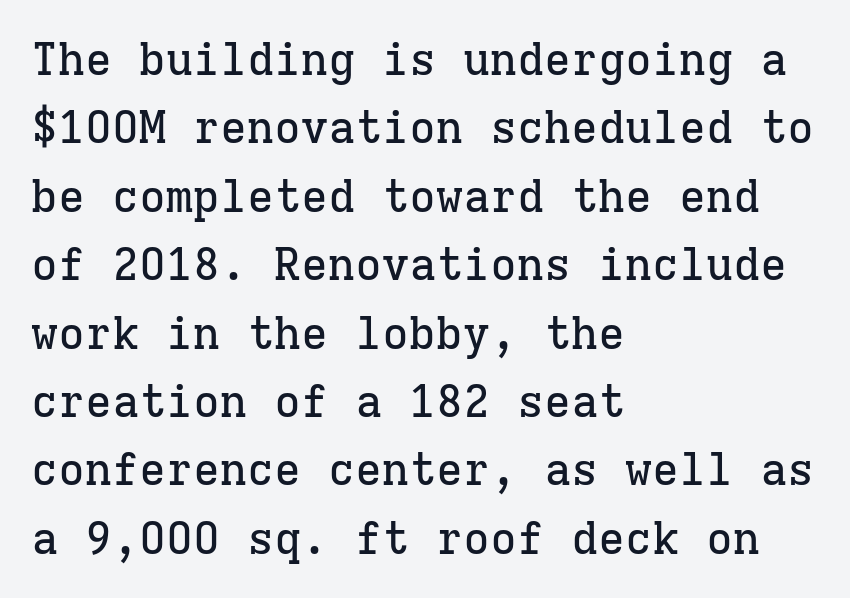
Q: Is the text italic (slanted)? A: No, it is upright.
Q: Is the typeface a serif or a sans-serif typeface? A: Serif.
Q: Is the text underlined? A: No.
Q: How is the paragraph aligned? A: Left-aligned.
Q: Is the spacing between letters normal or unusually wide? A: Normal.
Q: Is the spacing between lines tight, normal or loose? A: Normal.
Q: Width (condensed, normal, or wide)? A: Normal.
Q: Stroke contrast? A: Low.
Q: x-height? A: Medium.
Q: Monospaced? A: Yes.
